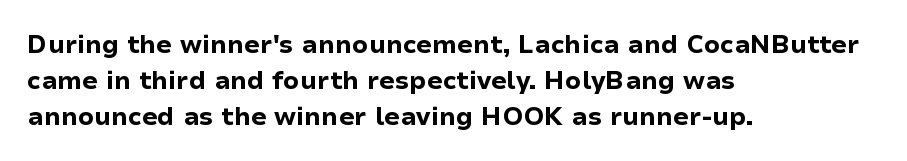
Q: Is the text bold? A: Yes.
Q: Is the text italic (slanted)? A: No, it is upright.
Q: Is the text underlined? A: No.
Q: How is the paragraph aligned? A: Left-aligned.
Q: Is the spacing between letters normal or unusually wide? A: Normal.
Q: Is the spacing between lines tight, normal or loose? A: Normal.
